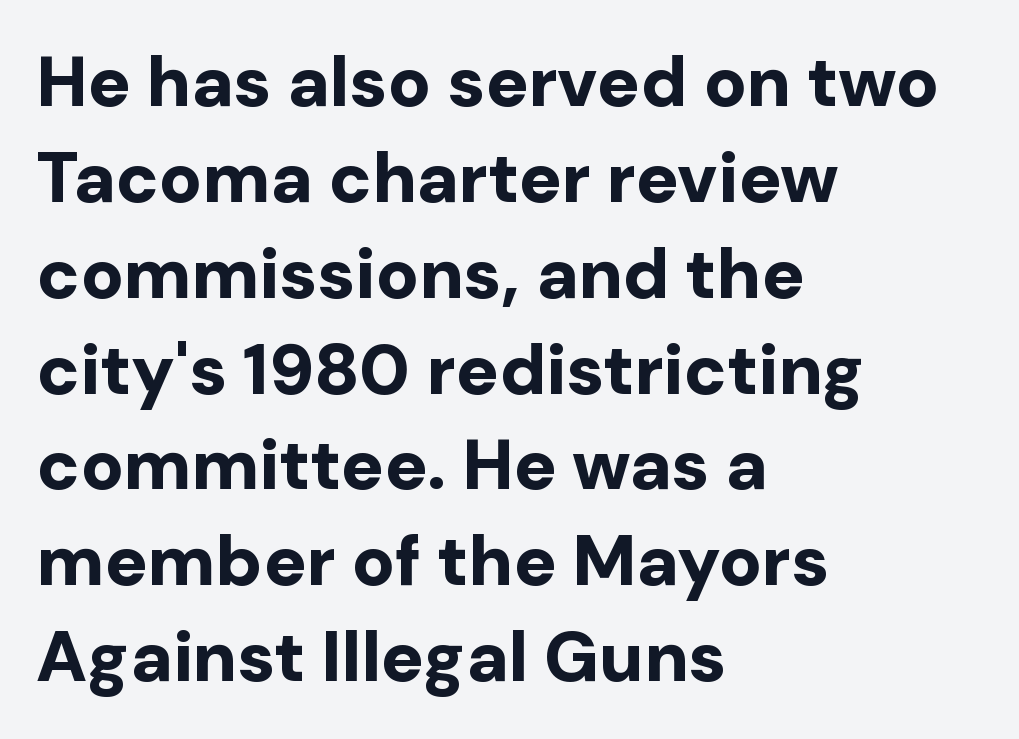
Q: Is the text bold? A: Yes.
Q: Is the text italic (slanted)? A: No, it is upright.
Q: Is the typeface a serif or a sans-serif typeface? A: Sans-serif.
Q: Is the text underlined? A: No.
Q: How is the paragraph aligned? A: Left-aligned.
Q: Is the spacing between letters normal or unusually wide? A: Normal.
Q: Is the spacing between lines tight, normal or loose? A: Normal.
Q: Width (condensed, normal, or wide)? A: Normal.
Q: Stroke contrast? A: Low.
Q: x-height? A: Medium.
Q: Monospaced? A: No.
